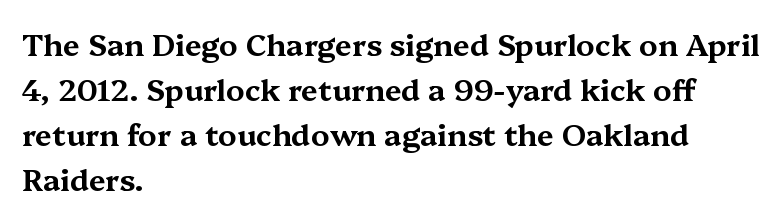
The image shows 30 px wide serif type, upright; set left-aligned, normal line spacing (1.5x), normal letter spacing, not underlined; medium stroke contrast and a medium x-height.
